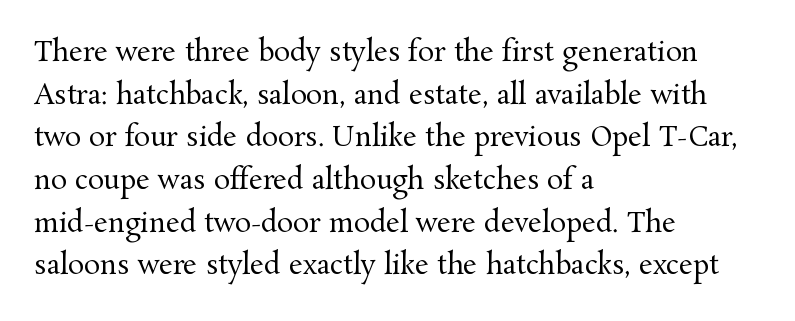
Q: Is the text bold? A: No.
Q: Is the text italic (slanted)? A: No, it is upright.
Q: Is the text underlined? A: No.
Q: How is the paragraph aligned? A: Left-aligned.
Q: Is the spacing between letters normal or unusually wide? A: Normal.
Q: Is the spacing between lines tight, normal or loose? A: Normal.
